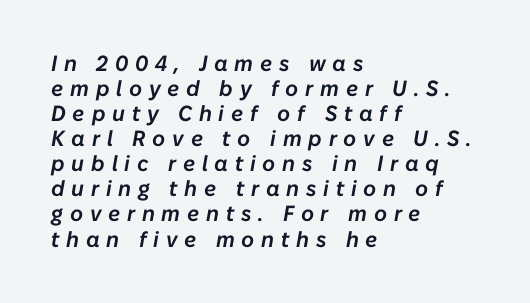
{"italic": "yes", "lean": "right", "slant_degrees": 10, "underline": "no", "align": "left", "line_spacing": "tight", "line_spacing_ratio": 1.14, "letter_spacing": "wide", "letter_spacing_em": 0.31, "glyph_px": 22}
